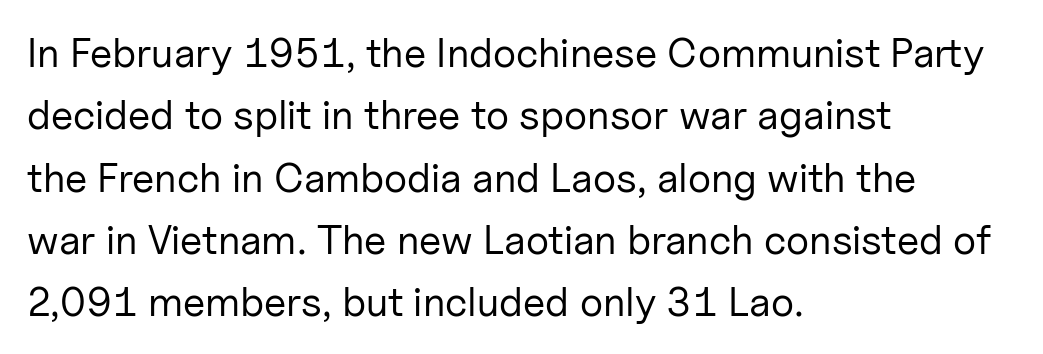
Q: Is the text bold? A: No.
Q: Is the text italic (slanted)? A: No, it is upright.
Q: Is the typeface a serif or a sans-serif typeface? A: Sans-serif.
Q: Is the text underlined? A: No.
Q: How is the paragraph aligned? A: Left-aligned.
Q: Is the spacing between letters normal or unusually wide? A: Normal.
Q: Is the spacing between lines tight, normal or loose? A: Normal.
Q: Width (condensed, normal, or wide)? A: Normal.
Q: Stroke contrast? A: Low.
Q: x-height? A: Medium.
Q: Monospaced? A: No.
